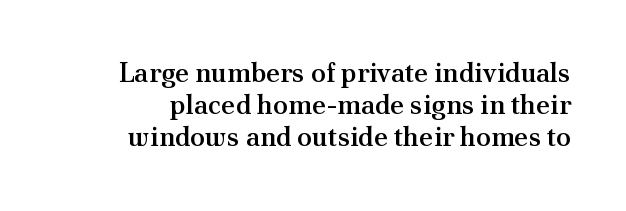
{"italic": "no", "bold": "semi", "underline": "no", "line_spacing_ratio": 1.19, "letter_spacing": "normal", "letter_spacing_em": 0.0, "glyph_px": 27}
